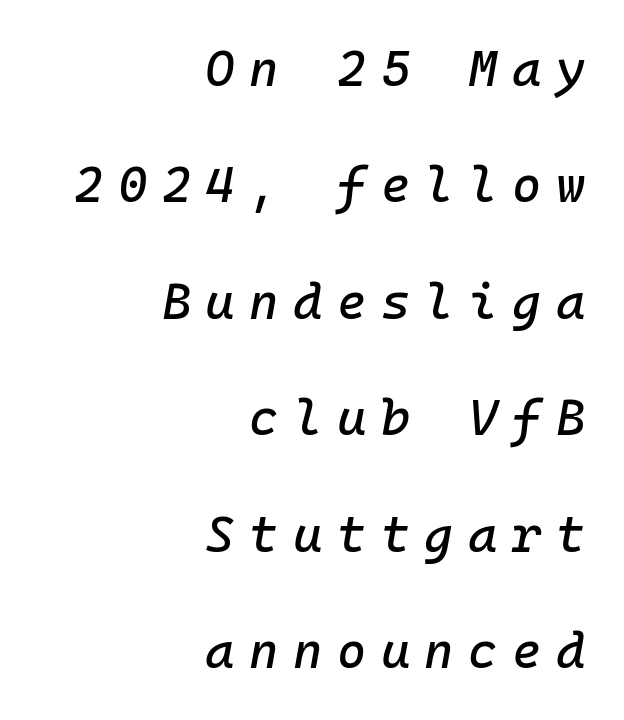
Q: Is the text italic (slanted)? A: Yes, it leans right by about 10 degrees.
Q: Is the text underlined? A: No.
Q: How is the paragraph aligned? A: Right-aligned.
Q: Is the spacing between letters normal or unusually wide? A: Unusually wide.
Q: Is the spacing between lines tight, normal or loose? A: Loose.
Q: Width (condensed, normal, or wide)? A: Normal.
Q: Stroke contrast? A: Low.
Q: x-height? A: Medium.
Q: Monospaced? A: Yes.
